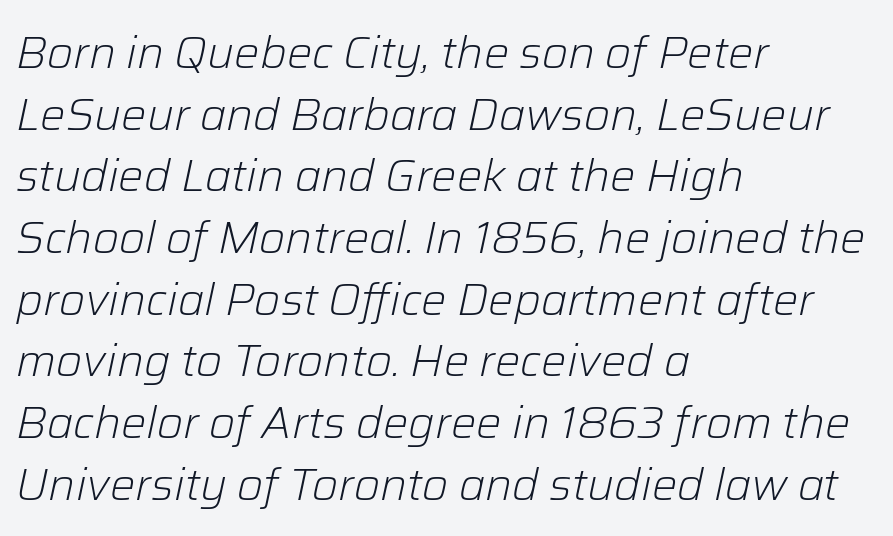
The image shows 45 px light type, italic (leaning right); set left-aligned, normal line spacing (1.37x), normal letter spacing, not underlined; low stroke contrast and a medium x-height.
